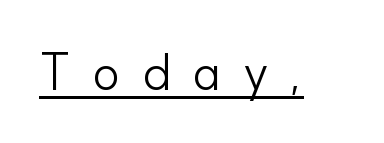
Tracking value appears strongly positive — letters spread wide. Serifs: no, the terminals of the letterforms are clean. Underlined type. Spacing verdict: proportional, widths tailored to each character. Posture: upright roman. The passage shown is not bold in any degree.
